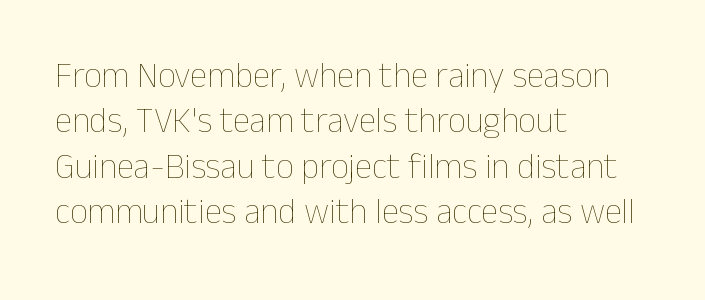
The image shows 35 px thin type, upright; set left-aligned, normal line spacing (1.3x), normal letter spacing, not underlined; low stroke contrast and a medium x-height.
